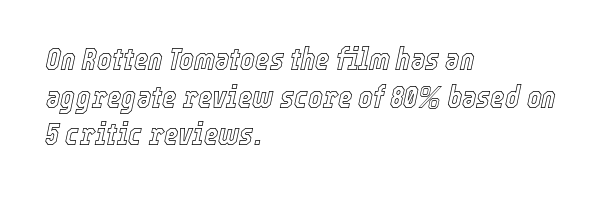
Q: Is the text italic (slanted)? A: Yes, it leans right by about 12 degrees.
Q: Is the text underlined? A: No.
Q: How is the paragraph aligned? A: Left-aligned.
Q: Is the spacing between letters normal or unusually wide? A: Normal.
Q: Width (condensed, normal, or wide)? A: Condensed.
Q: x-height? A: Medium.
Q: Monospaced? A: No.
